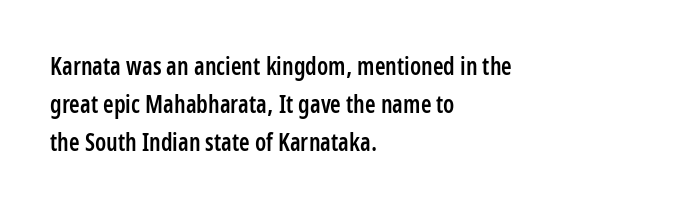
Q: Is the text bold? A: Semi-bold.
Q: Is the text italic (slanted)? A: No, it is upright.
Q: Is the text underlined? A: No.
Q: How is the paragraph aligned? A: Left-aligned.
Q: Is the spacing between letters normal or unusually wide? A: Normal.
Q: Is the spacing between lines tight, normal or loose? A: Normal.
